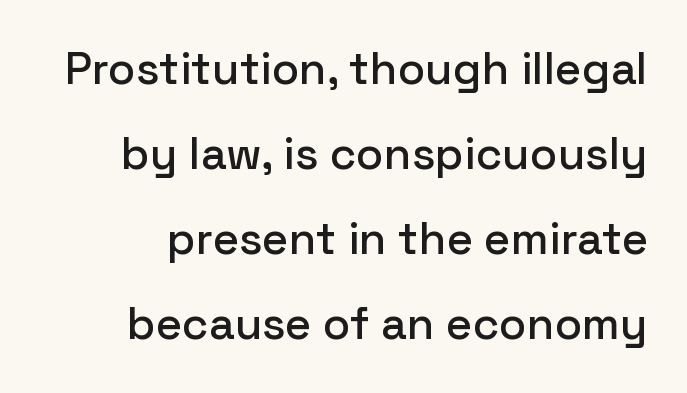
Unmarked baselines from the first word to the last. Spacing verdict: proportional, widths tailored to each character. A typesetter would mark this as roman, not italic. No feet cap the strokes, marking this as sans-serif type. Students, note that the glyphs here touch the page at normal intervals.
